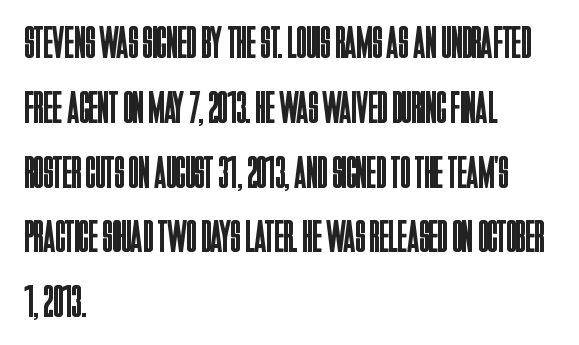
Q: Is the text bold? A: No.
Q: Is the text italic (slanted)? A: No, it is upright.
Q: Is the typeface a serif or a sans-serif typeface? A: Sans-serif.
Q: Is the text underlined? A: No.
Q: How is the paragraph aligned? A: Left-aligned.
Q: Is the spacing between letters normal or unusually wide? A: Normal.
Q: Is the spacing between lines tight, normal or loose? A: Normal.
Q: Width (condensed, normal, or wide)? A: Condensed.
Q: Stroke contrast? A: Low.
Q: x-height? A: Large.
Q: Monospaced? A: No.
